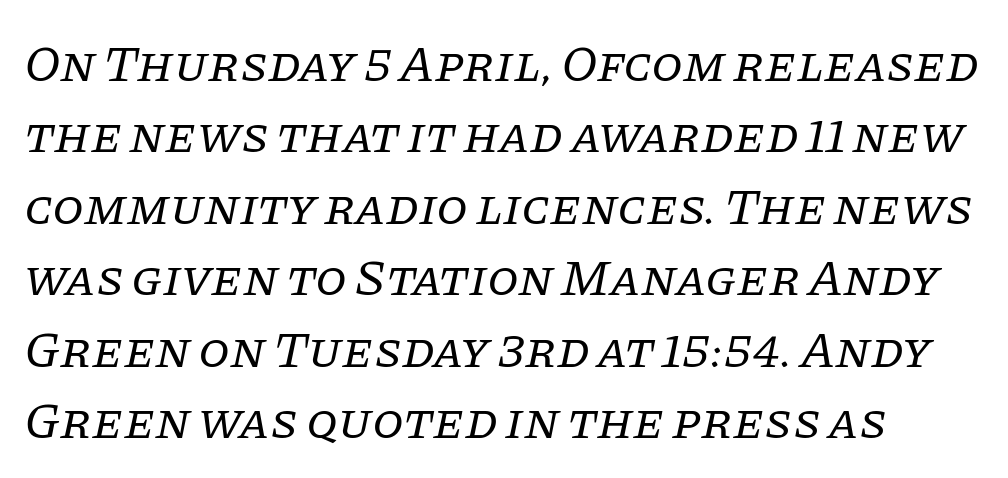
{"serif": "yes", "italic": "yes", "lean": "right", "slant_degrees": 11, "bold": "no", "weight": "regular", "width": "normal", "stroke_contrast": "low", "x_height": "large", "monospaced": "no", "underline": "no", "align": "left", "line_spacing": "normal", "line_spacing_ratio": 1.4, "letter_spacing": "normal", "letter_spacing_em": 0.0, "glyph_px": 51}
